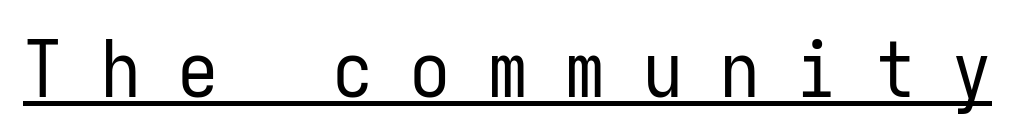
Ink coverage per letter is moderate at most. Classification — sans serif. This rendering features underlined lettering. Words appear elongated and porous because spacing is wide.
